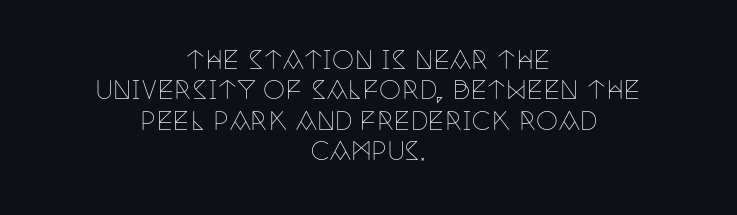
{"italic": "no", "bold": "no", "underline": "no", "align": "center", "line_spacing_ratio": 1.22, "letter_spacing": "normal", "letter_spacing_em": 0.0, "glyph_px": 25}
